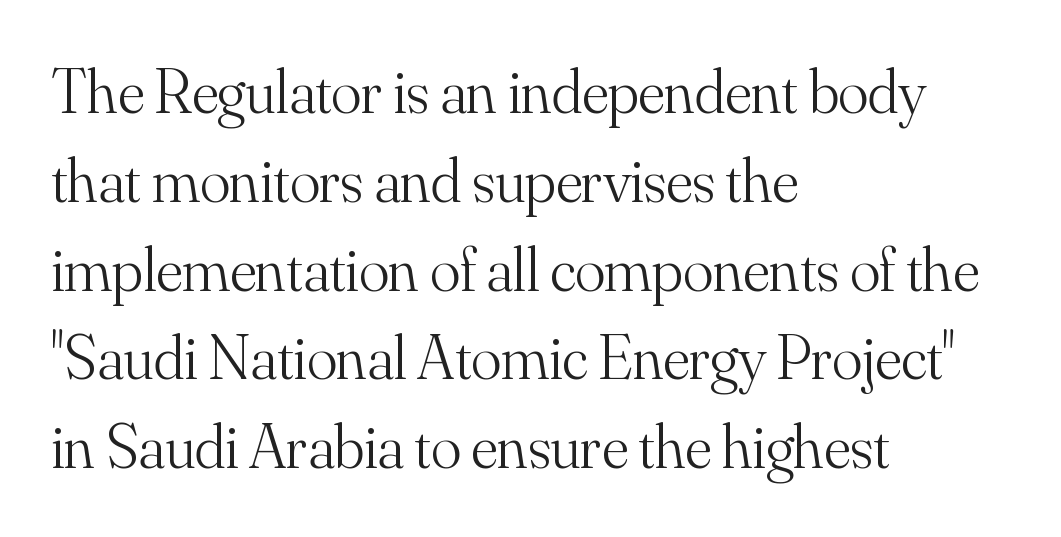
Line starts are locked; line ends wander. This sample uses plain, unmodified letter spacing. Stem width sits at or under what a default text font uses. Has an underline been added? It has not. These lines were composed using upright roman letters.
